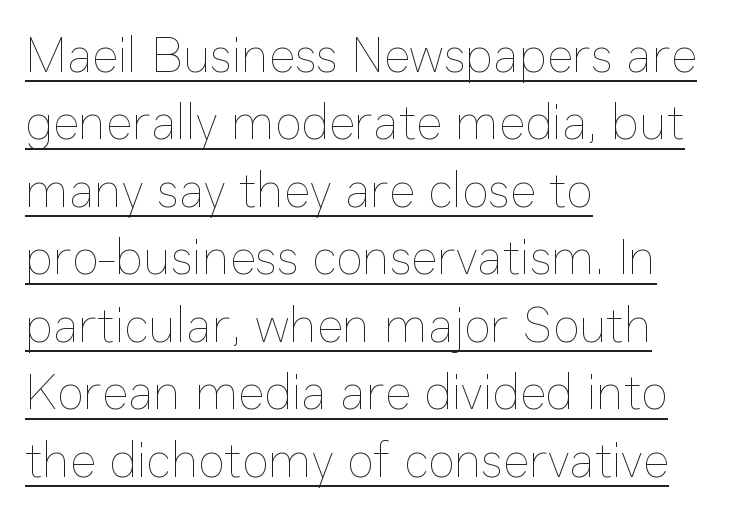
The image shows 50 px thin type, upright; set left-aligned, normal line spacing (1.35x), normal letter spacing, underlined; low stroke contrast and a medium x-height.
